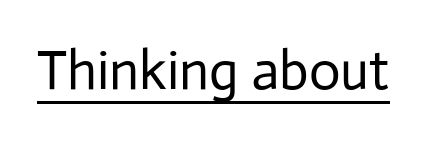
The strokes are not fattened; the text isn't bold. Decoration check: the copy is underlined. This is roman type, the default non-slanted kind. Character widths vary here, with narrow letters taking less room than wide ones. Tracking here is standard; glyphs follow each other at the usual distance. The rendering shows plain stroke endings on the letterforms — a sans-serif design.
